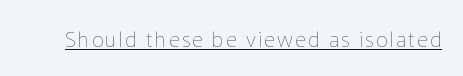
Q: Is the text bold? A: No.
Q: Is the text italic (slanted)? A: No, it is upright.
Q: Is the text underlined? A: Yes.
